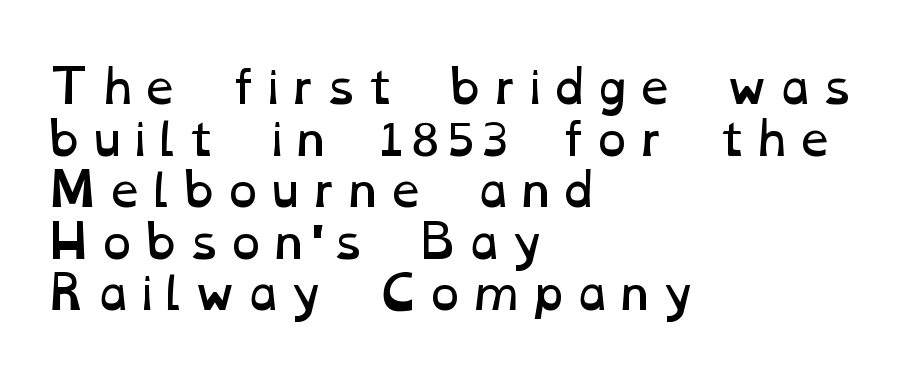
{"bold": "no", "weight": "regular", "width": "wide", "stroke_contrast": "low", "x_height": "medium", "monospaced": "no", "underline": "no", "align": "left", "line_spacing": "tight", "line_spacing_ratio": 1.12, "glyph_px": 46}
